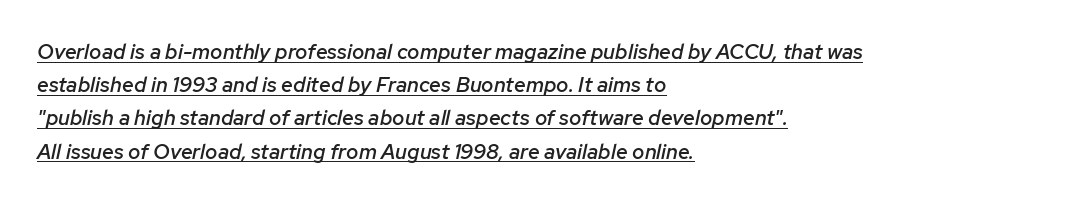
{"italic": "yes", "lean": "right", "slant_degrees": 12, "bold": "semi", "underline": "yes", "align": "left", "line_spacing": "normal", "line_spacing_ratio": 1.58, "letter_spacing": "normal", "letter_spacing_em": 0.0, "glyph_px": 21}
